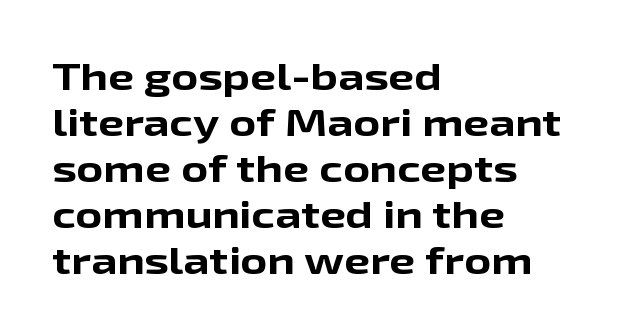
Q: Is the text bold? A: Yes.
Q: Is the text italic (slanted)? A: No, it is upright.
Q: Is the typeface a serif or a sans-serif typeface? A: Sans-serif.
Q: Is the text underlined? A: No.
Q: How is the paragraph aligned? A: Left-aligned.
Q: Is the spacing between letters normal or unusually wide? A: Normal.
Q: Width (condensed, normal, or wide)? A: Wide.
Q: Stroke contrast? A: Low.
Q: x-height? A: Medium.
Q: Monospaced? A: No.
